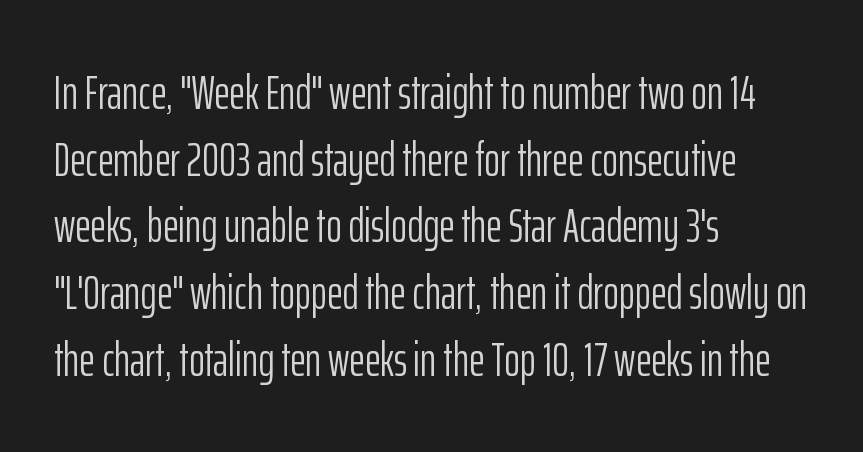
In terms of posture, this sample is upright. The letters advance in unequal steps, a hallmark of proportional type. Are there feet on the stems? There aren't — it's a sans. Regular leading.
